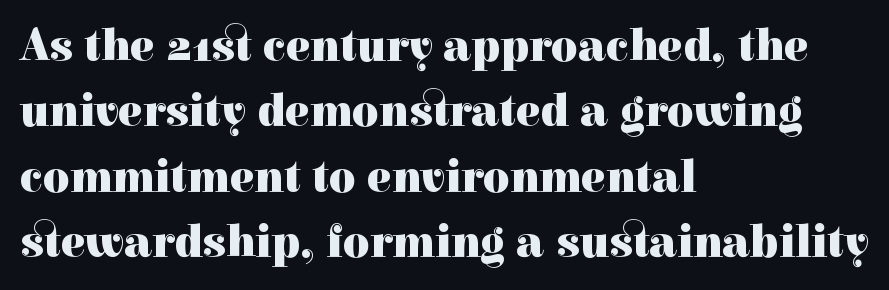
Q: Is the text bold? A: Yes.
Q: Is the text italic (slanted)? A: No, it is upright.
Q: Is the typeface a serif or a sans-serif typeface? A: Serif.
Q: Is the text underlined? A: No.
Q: How is the paragraph aligned? A: Left-aligned.
Q: Is the spacing between letters normal or unusually wide? A: Normal.
Q: Is the spacing between lines tight, normal or loose? A: Normal.
Q: Width (condensed, normal, or wide)? A: Normal.
Q: x-height? A: Medium.
Q: Monospaced? A: No.
